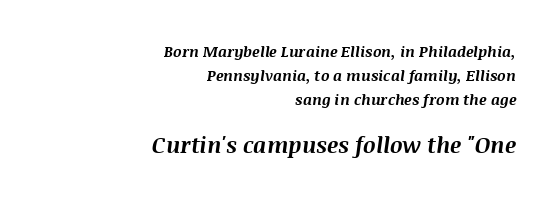
The gap between lines stays unmarked. A student would call this right alignment; a typographer would say flush right, rag left. There's an unmistakable incline to the writing here. Typesetter's note — lower block bumped up in size, upper block left smaller. The letters sit at their default tracking, neither squeezed nor spread. Horizontal bands of white between lines are of average thickness.
